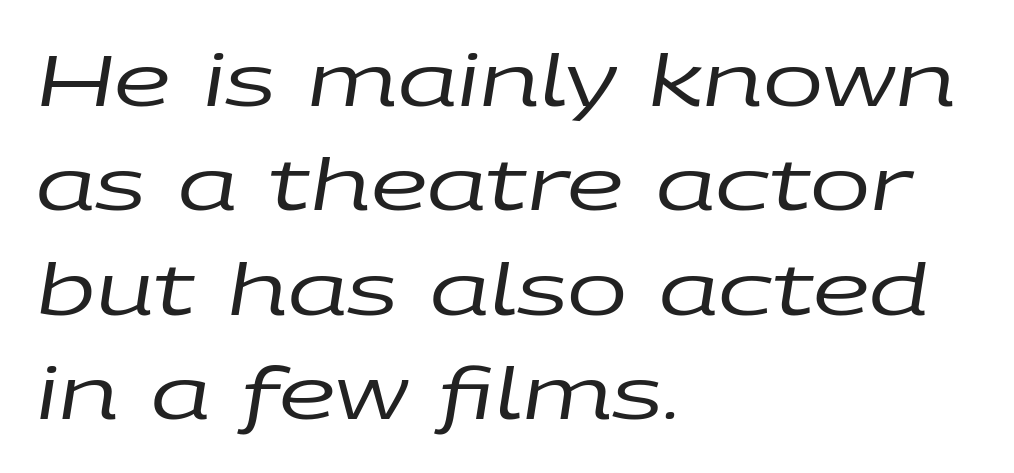
{"italic": "yes", "lean": "right", "slant_degrees": 9, "bold": "no", "weight": "regular", "width": "wide", "stroke_contrast": "low", "x_height": "large", "monospaced": "no", "underline": "no", "align": "left", "line_spacing": "normal", "line_spacing_ratio": 1.45, "letter_spacing": "normal", "letter_spacing_em": 0.0, "glyph_px": 72}
